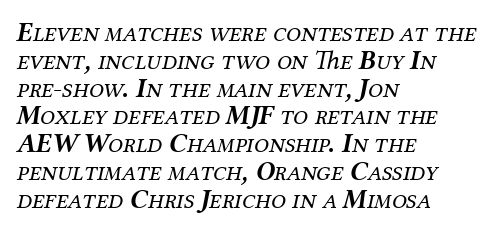
{"italic": "yes", "lean": "right", "slant_degrees": 12, "bold": "no", "underline": "no", "align": "left", "line_spacing": "tight", "line_spacing_ratio": 1.03, "letter_spacing": "normal", "letter_spacing_em": 0.0, "glyph_px": 27}
